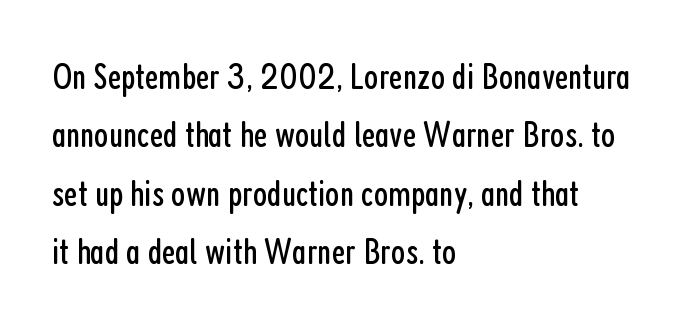
The image shows 37 px regular-weight, condensed sans-serif type, upright; set left-aligned, normal line spacing (1.58x), normal letter spacing, not underlined; low stroke contrast and a medium x-height.
